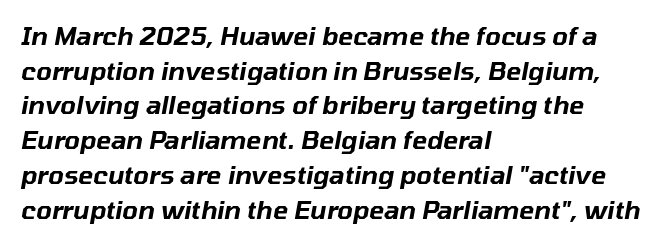
{"italic": "yes", "lean": "right", "slant_degrees": 10, "underline": "no", "align": "left", "line_spacing": "normal", "line_spacing_ratio": 1.39, "letter_spacing": "normal", "letter_spacing_em": 0.0, "glyph_px": 25}
